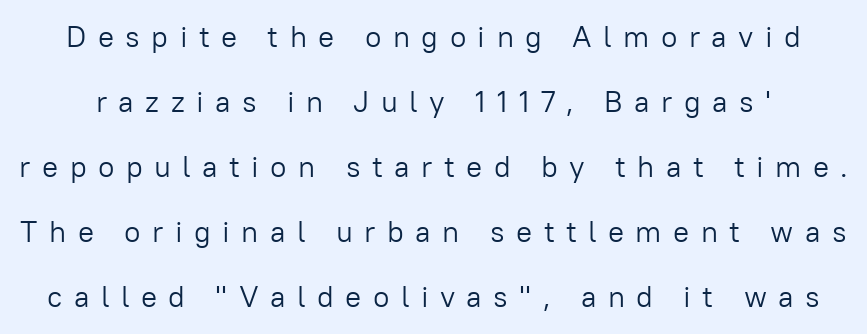
The image shows 30 px light sans-serif type, upright; set loose line spacing (2.17x), unusually wide letter spacing (+0.38 em), not underlined; low stroke contrast and a medium x-height.
